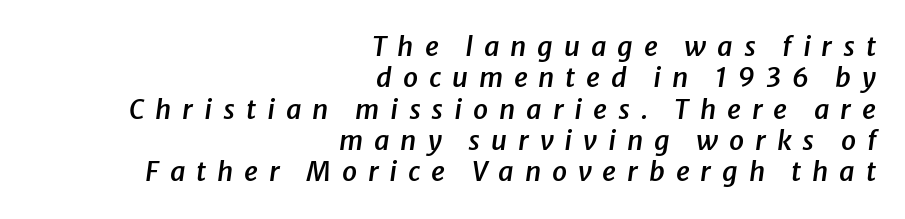
{"italic": "yes", "lean": "right", "slant_degrees": 8, "bold": "semi", "underline": "no", "align": "right", "line_spacing_ratio": 1.16, "letter_spacing": "wide", "letter_spacing_em": 0.4, "glyph_px": 27}
